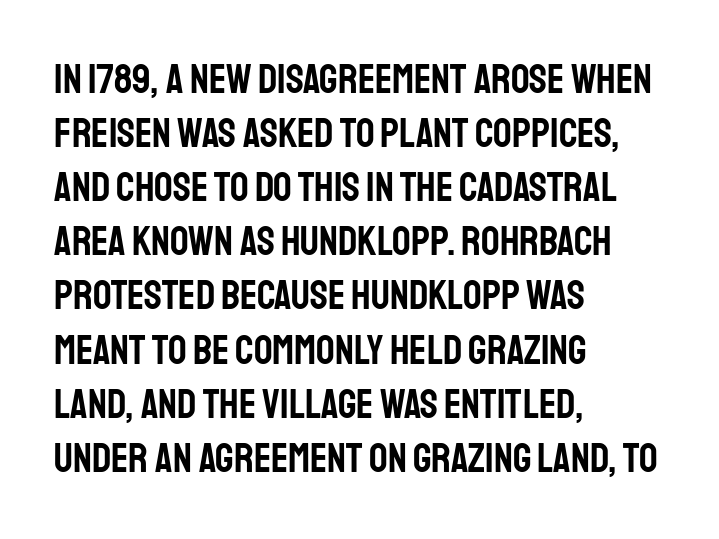
Q: Is the text italic (slanted)? A: No, it is upright.
Q: Is the typeface a serif or a sans-serif typeface? A: Sans-serif.
Q: Is the text underlined? A: No.
Q: How is the paragraph aligned? A: Left-aligned.
Q: Is the spacing between letters normal or unusually wide? A: Normal.
Q: Is the spacing between lines tight, normal or loose? A: Normal.
Q: Width (condensed, normal, or wide)? A: Condensed.
Q: Stroke contrast? A: Low.
Q: x-height? A: Large.
Q: Monospaced? A: No.
